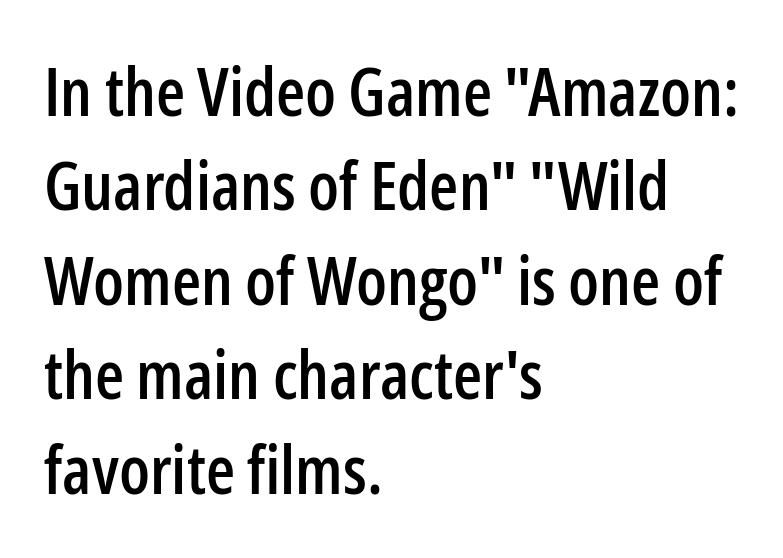
Q: Is the text italic (slanted)? A: No, it is upright.
Q: Is the typeface a serif or a sans-serif typeface? A: Sans-serif.
Q: Is the text underlined? A: No.
Q: How is the paragraph aligned? A: Left-aligned.
Q: Is the spacing between letters normal or unusually wide? A: Normal.
Q: Is the spacing between lines tight, normal or loose? A: Normal.
Q: Width (condensed, normal, or wide)? A: Condensed.
Q: Stroke contrast? A: Low.
Q: x-height? A: Medium.
Q: Monospaced? A: No.
